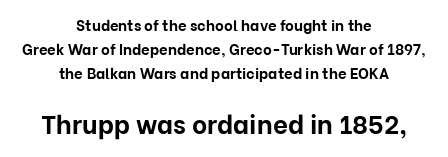
Q: Is the text bold? A: Yes.
Q: Is the text italic (slanted)? A: No, it is upright.
Q: Is the text underlined? A: No.
Q: How is the paragraph aligned? A: Centered.
Q: Is the spacing between letters normal or unusually wide? A: Normal.
Q: Is the spacing between lines tight, normal or loose? A: Normal.
Q: Which block of text is set in a larger size, the first (top) or the second (bottom)? A: The second (bottom) one.
